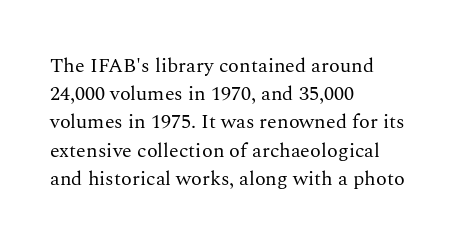
Nobody drew a line under any word here. When letters stand straight like this, we call the style roman or upright. The lines sit at an ordinary, default distance from one another. Summary of weight: not heavy and not bold.
